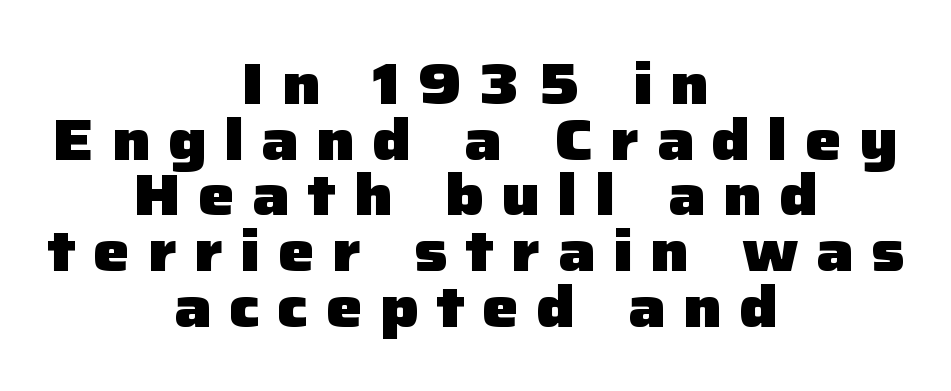
{"serif": "no", "italic": "no", "bold": "yes", "weight": "heavy", "width": "normal", "stroke_contrast": "low", "x_height": "medium", "monospaced": "no", "underline": "no", "align": "center", "line_spacing": "tight", "line_spacing_ratio": 0.96, "letter_spacing": "wide", "letter_spacing_em": 0.3, "glyph_px": 58}
